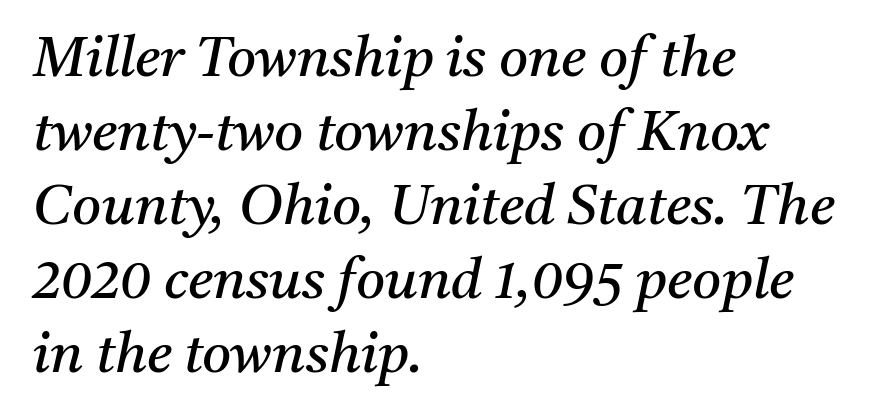
The image shows 56 px regular-weight serif type, italic (leaning right); set left-aligned, normal line spacing (1.32x), normal letter spacing, not underlined; medium stroke contrast and a medium x-height.
